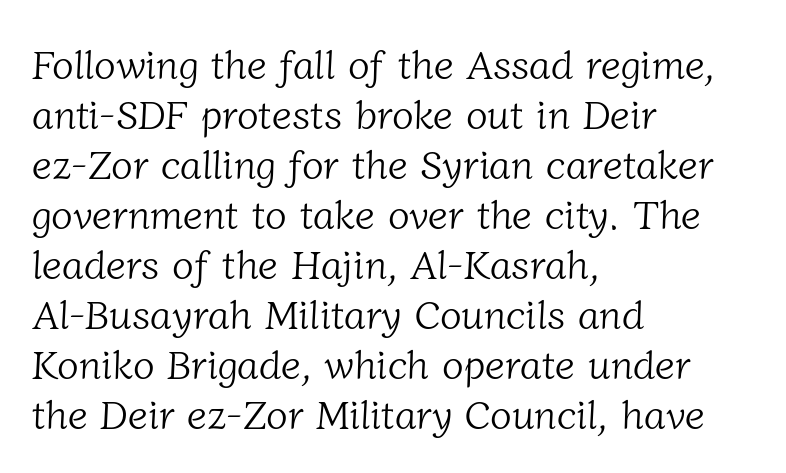
Q: Is the text bold? A: No.
Q: Is the typeface a serif or a sans-serif typeface? A: Serif.
Q: Is the text underlined? A: No.
Q: How is the paragraph aligned? A: Left-aligned.
Q: Is the spacing between letters normal or unusually wide? A: Normal.
Q: Is the spacing between lines tight, normal or loose? A: Normal.
Q: Width (condensed, normal, or wide)? A: Normal.
Q: Stroke contrast? A: Low.
Q: x-height? A: Medium.
Q: Monospaced? A: No.
